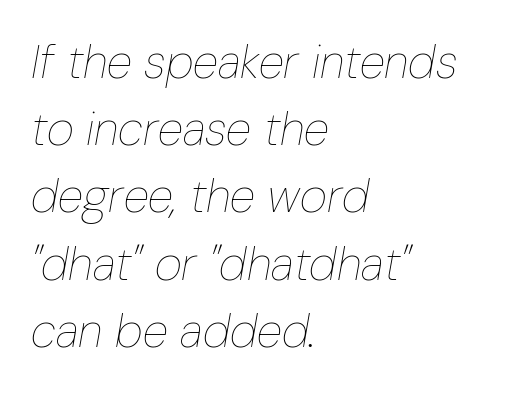
Descenders hang freely into open space. Think standard paragraph weight, or any step lighter than that. Layout note: lines flush left. Think of a printed novel: that variable character pitch is what you see here. Rows of type keep a routine distance in the vertical direction.
